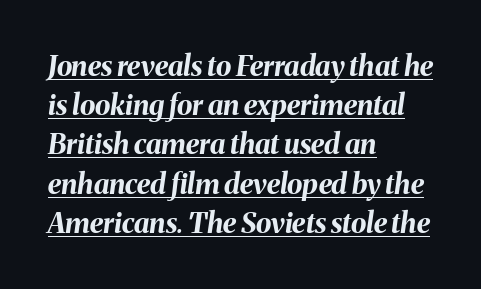
The image shows 28 px bold type, italic (leaning right); set left-aligned, normal line spacing (1.4x), normal letter spacing, underlined; medium stroke contrast and a medium x-height.
